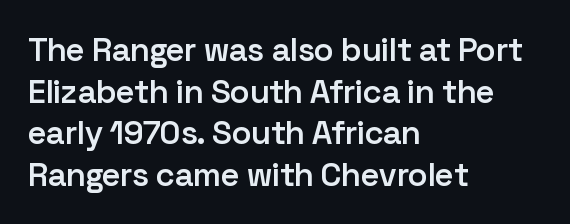
{"serif": "no", "italic": "no", "bold": "semi", "weight": "semibold", "width": "normal", "stroke_contrast": "low", "x_height": "medium", "monospaced": "no", "underline": "no", "align": "left", "line_spacing": "normal", "line_spacing_ratio": 1.26, "letter_spacing": "normal", "letter_spacing_em": 0.0, "glyph_px": 33}
